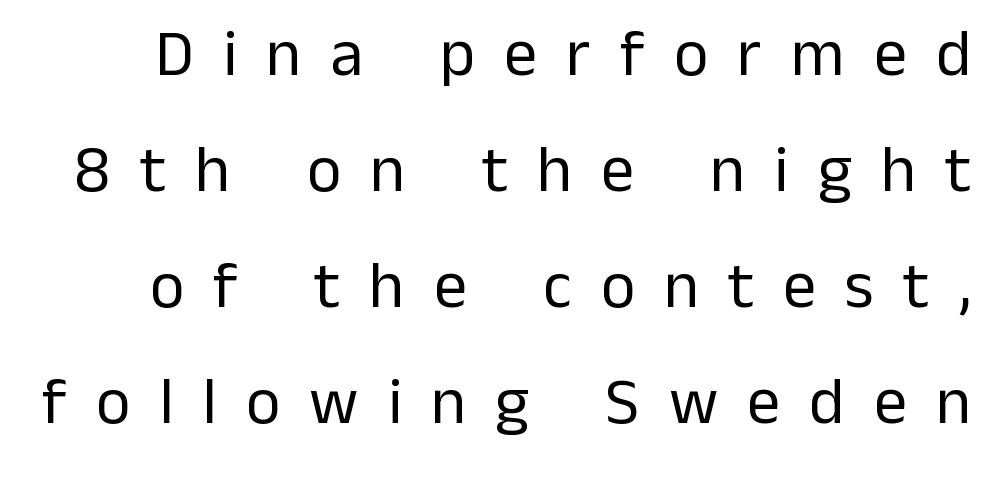
Q: Is the text bold? A: No.
Q: Is the text italic (slanted)? A: No, it is upright.
Q: Is the typeface a serif or a sans-serif typeface? A: Sans-serif.
Q: Is the text underlined? A: No.
Q: Is the spacing between letters normal or unusually wide? A: Unusually wide.
Q: Width (condensed, normal, or wide)? A: Normal.
Q: Stroke contrast? A: Low.
Q: x-height? A: Medium.
Q: Monospaced? A: No.
